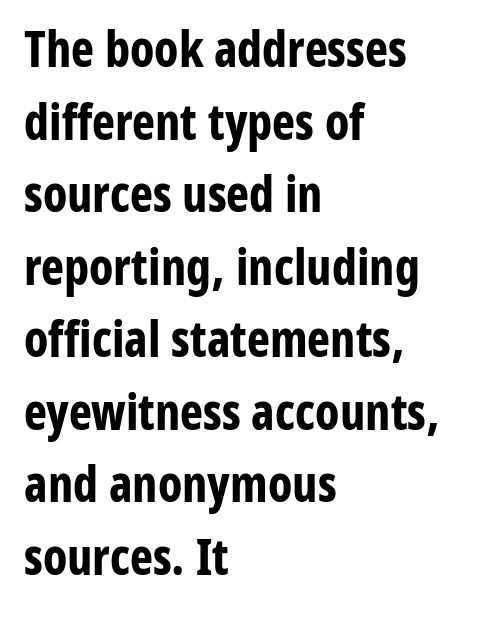
{"serif": "no", "italic": "no", "bold": "yes", "weight": "bold", "width": "condensed", "stroke_contrast": "low", "x_height": "medium", "monospaced": "no", "underline": "no", "align": "left", "line_spacing": "normal", "line_spacing_ratio": 1.48, "letter_spacing": "normal", "letter_spacing_em": 0.0, "glyph_px": 49}
